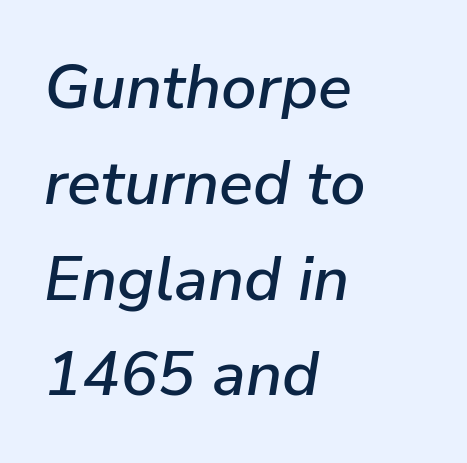
The letterforms sit shoulder to shoulder at normal distance. How would I describe the line gaps? Plain and ordinary. The text block is weighted toward the left margin, trailing off unevenly rightward. This rendering features lettering with no underline. An italicized treatment has been applied to the whole sample. Looks like regular typesetting: each glyph gets only the width it needs.
